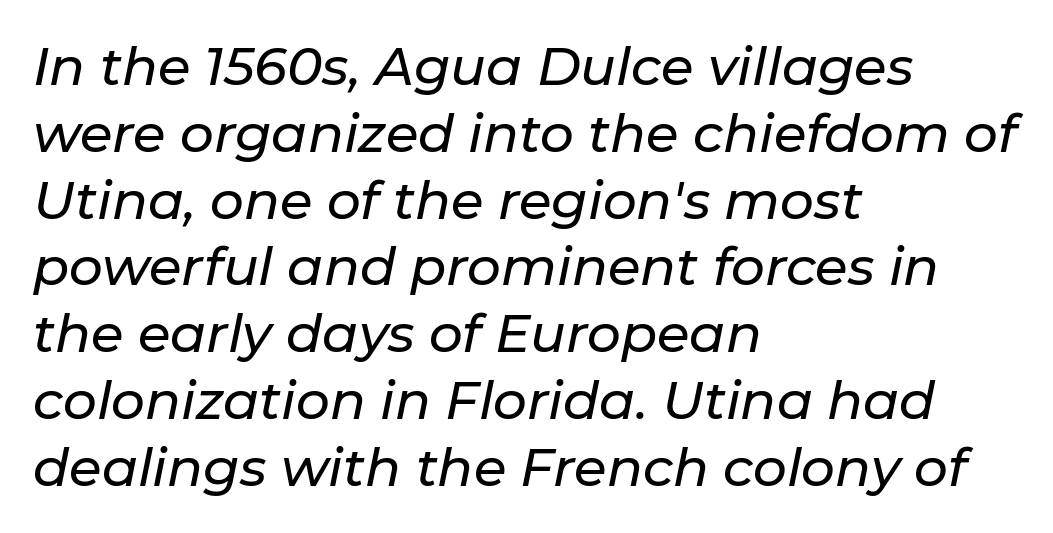
The paragraph shown leans on its left margin. In terms of posture, this sample is oblique. These lines are rendered in a variable-pitch font. Whoever set this chose a conventional vertical rhythm. Observe the ordinary spacing: letters are neighbours, not strangers. The space beneath each line is pristine and unruled.
